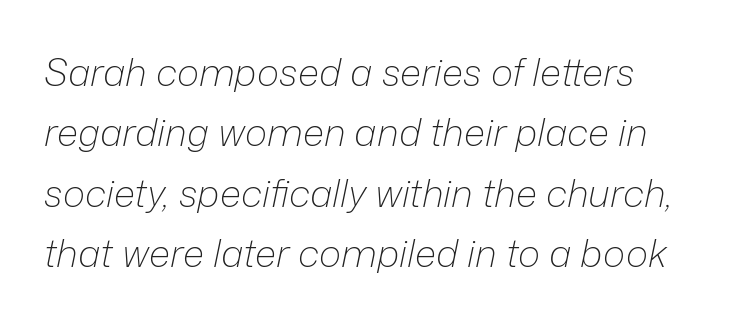
{"italic": "yes", "lean": "right", "slant_degrees": 12, "bold": "no", "weight": "light", "width": "normal", "stroke_contrast": "low", "x_height": "medium", "monospaced": "no", "underline": "no", "align": "left", "line_spacing": "normal", "line_spacing_ratio": 1.59, "letter_spacing": "normal", "letter_spacing_em": 0.0, "glyph_px": 38}
